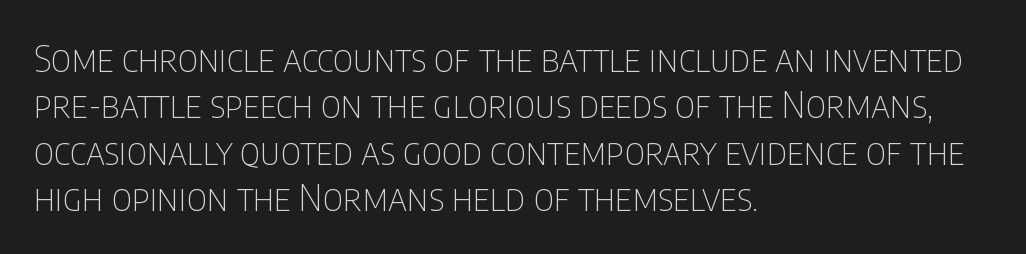
{"serif": "no", "italic": "no", "bold": "no", "weight": "thin", "width": "condensed", "stroke_contrast": "low", "x_height": "large", "monospaced": "no", "underline": "no", "align": "left", "line_spacing": "normal", "line_spacing_ratio": 1.29, "letter_spacing": "normal", "letter_spacing_em": 0.0, "glyph_px": 36}
